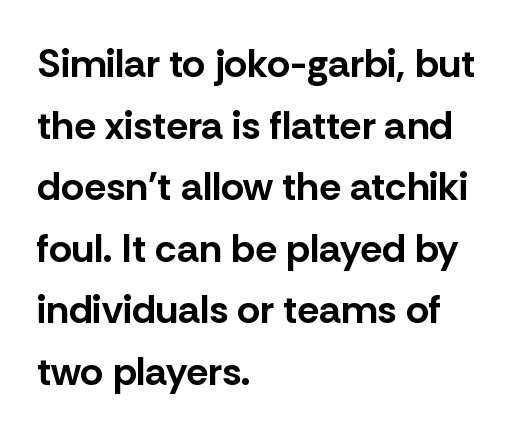
The passage shown has conventional tracking throughout. As a designer I'd log this as weight 700, bold. Type without underlining. Notice how the passage keeps a crisp vertical edge on the left only.
